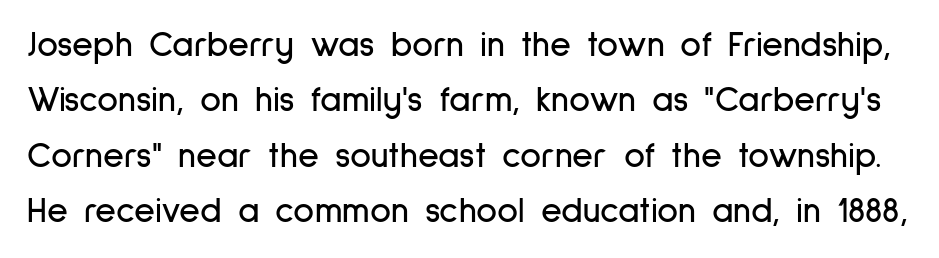
{"serif": "no", "italic": "no", "width": "condensed", "stroke_contrast": "low", "x_height": "medium", "monospaced": "no", "underline": "no", "line_spacing": "normal", "line_spacing_ratio": 1.54, "letter_spacing": "normal", "letter_spacing_em": 0.0, "glyph_px": 36}
